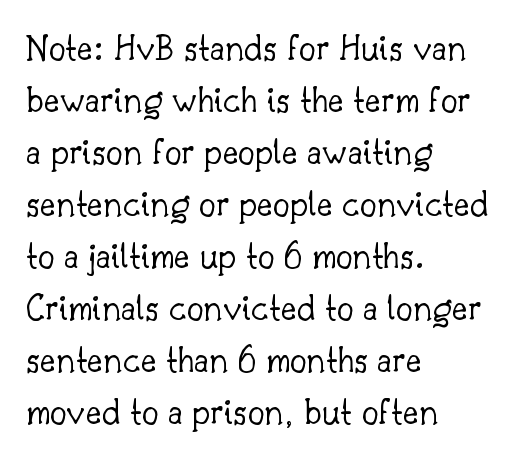
Q: Is the text bold? A: No.
Q: Is the text italic (slanted)? A: No, it is upright.
Q: Is the text underlined? A: No.
Q: How is the paragraph aligned? A: Left-aligned.
Q: Is the spacing between letters normal or unusually wide? A: Normal.
Q: Is the spacing between lines tight, normal or loose? A: Normal.
Q: Width (condensed, normal, or wide)? A: Normal.
Q: Stroke contrast? A: Low.
Q: x-height? A: Small.
Q: Monospaced? A: No.
